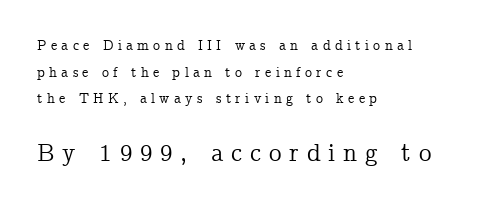
{"italic": "no", "underline": "no", "align": "left", "line_spacing": "loose", "line_spacing_ratio": 1.9, "letter_spacing": "wide", "letter_spacing_em": 0.31, "larger_block": "second", "size_ratio": 1.79, "glyph_px": 25}
